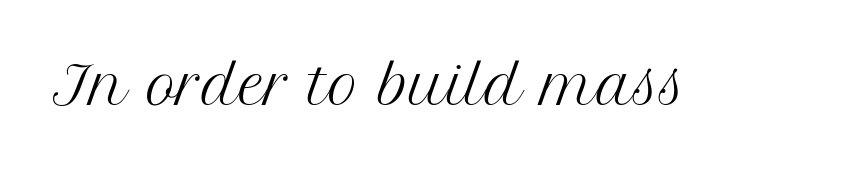
Q: Is the text bold? A: No.
Q: Is the text italic (slanted)? A: Yes.
Q: Is the text underlined? A: No.
Q: Is the spacing between letters normal or unusually wide? A: Normal.
Q: Width (condensed, normal, or wide)? A: Normal.
Q: Stroke contrast? A: Medium.
Q: x-height? A: Medium.
Q: Monospaced? A: No.
